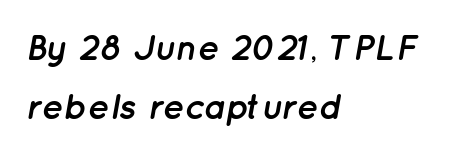
The image shows 36 px semibold type, italic (leaning right); set left-aligned, normal line spacing (1.63x), normal letter spacing, not underlined; low stroke contrast and a medium x-height.
